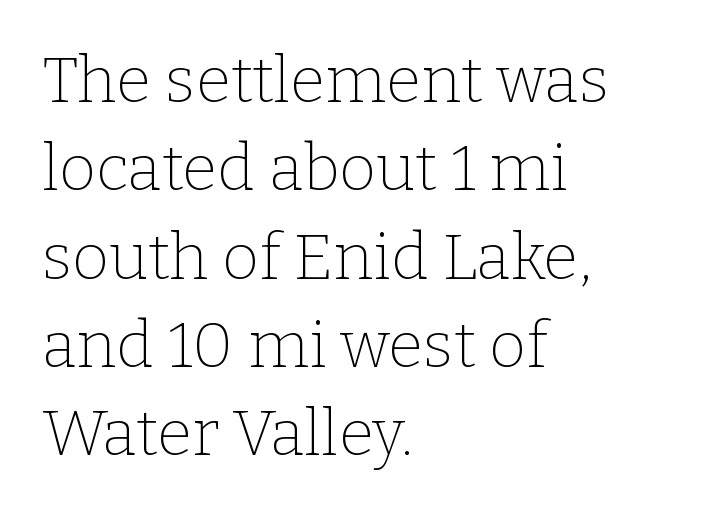
{"serif": "yes", "italic": "no", "bold": "no", "weight": "thin", "width": "normal", "stroke_contrast": "low", "x_height": "medium", "monospaced": "no", "underline": "no", "align": "left", "line_spacing": "normal", "line_spacing_ratio": 1.38, "letter_spacing": "normal", "letter_spacing_em": 0.0, "glyph_px": 64}
